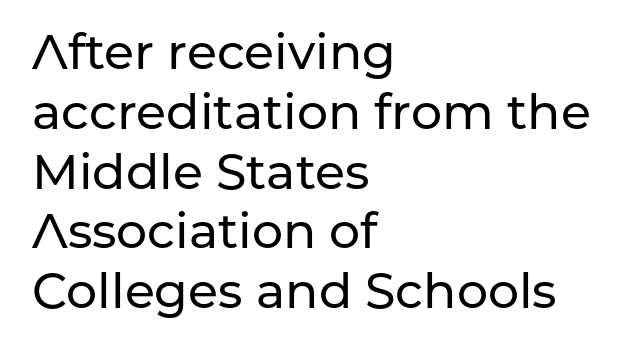
The image shows 49 px sans-serif type, upright; set left-aligned, line spacing 1.22x, normal letter spacing, not underlined; low stroke contrast and a medium x-height.
